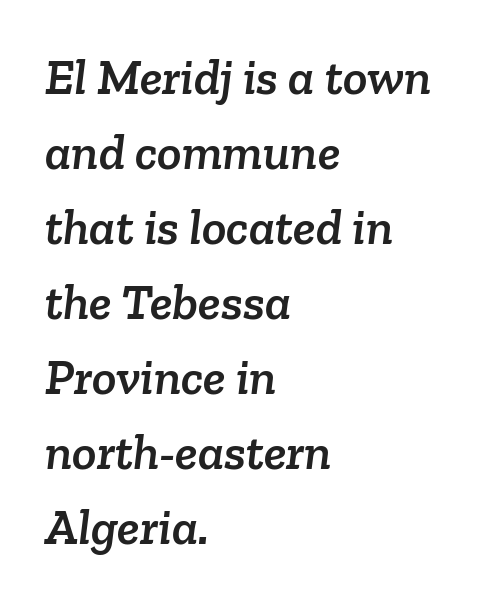
Little horizontal feet cap the strokes, marking this as serif type. The rendering anchors every line to the left-hand side. Tracking value appears to be zero — textbook default spacing. The face used here is proportionally spaced, like ordinary book or web type.
